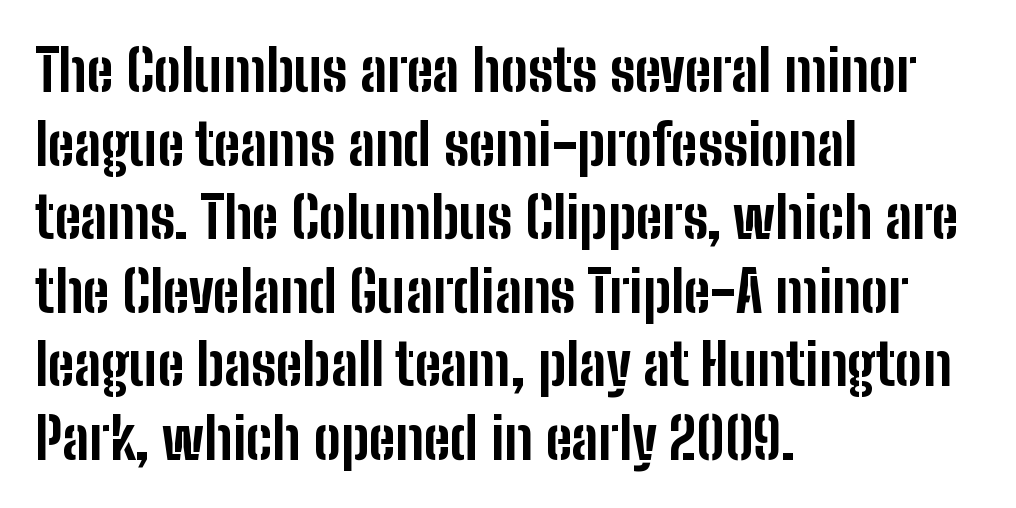
Baseline-to-baseline distance is the conventional proportion of letter height. Spacing verdict: proportional, widths tailored to each character. Plain, unruled lines of type. Plenty of ink on the page — the face is bold. Tracking here is standard; glyphs follow each other at the usual distance. Type style note: lacks serifs.
